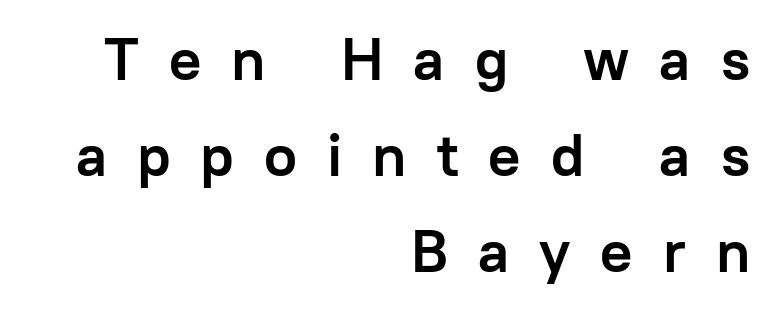
Q: Is the text bold? A: Yes.
Q: Is the text italic (slanted)? A: No, it is upright.
Q: Is the typeface a serif or a sans-serif typeface? A: Sans-serif.
Q: Is the text underlined? A: No.
Q: How is the paragraph aligned? A: Right-aligned.
Q: Is the spacing between letters normal or unusually wide? A: Unusually wide.
Q: Is the spacing between lines tight, normal or loose? A: Normal.
Q: Width (condensed, normal, or wide)? A: Normal.
Q: Stroke contrast? A: Low.
Q: x-height? A: Medium.
Q: Monospaced? A: No.
